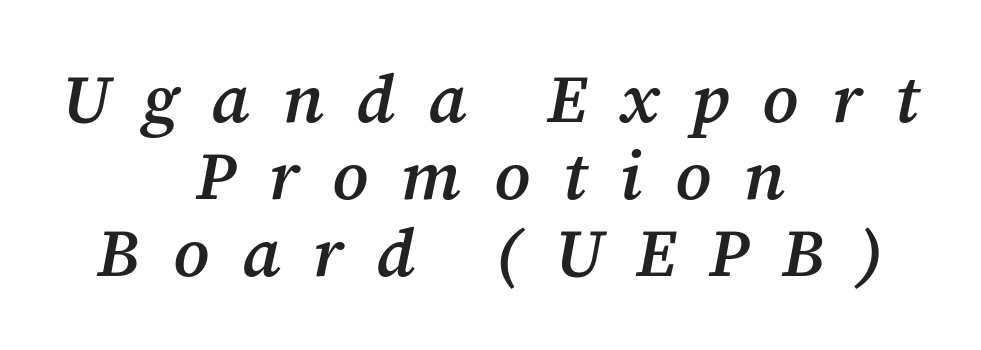
Note: serifs present on the glyphs. Each new line begins almost immediately beneath the previous one. Does the lettering tilt? It does — this is italic. These lines stack symmetrically, like a column narrowing and widening about its center. Descenders hang freely into open space. These lines carry some extra weight — a demibold, not a full bold.
